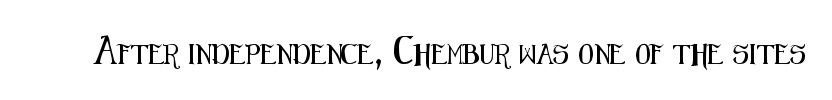
The image shows 20 px text type, upright; set normal letter spacing, not underlined.
